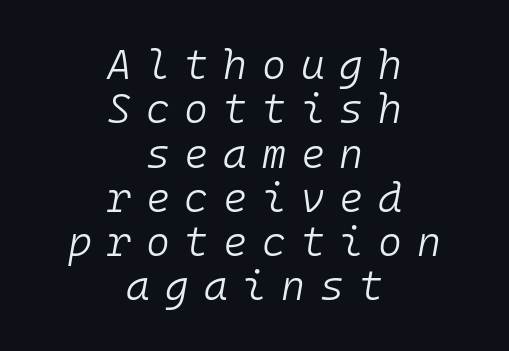
The image shows 41 px light type, italic (leaning right), monospaced; set centered, tight line spacing (1.08x), unusually wide letter spacing (+0.36 em), not underlined; low stroke contrast and a medium x-height.
